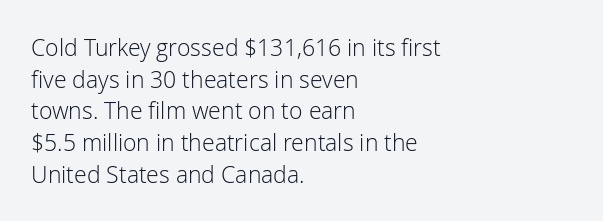
Q: Is the text bold? A: No.
Q: Is the text italic (slanted)? A: No, it is upright.
Q: Is the text underlined? A: No.
Q: How is the paragraph aligned? A: Left-aligned.
Q: Is the spacing between letters normal or unusually wide? A: Normal.
Q: Is the spacing between lines tight, normal or loose? A: Normal.
